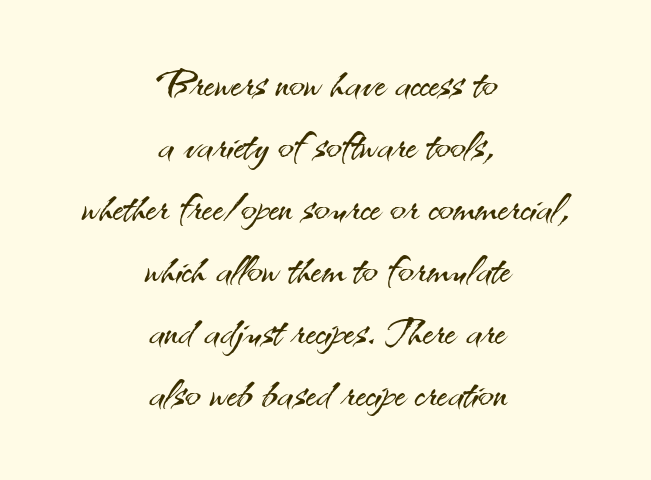
Each stroke keeps to a modest, everyday thickness or less. The space directly below the letters is spotless. Line starts and ends both wander, symmetrically.
